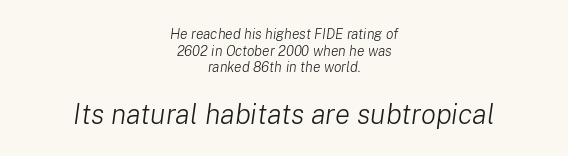
{"italic": "yes", "lean": "right", "slant_degrees": 8, "bold": "no", "weight": "light", "width": "normal", "stroke_contrast": "low", "x_height": "medium", "monospaced": "no", "underline": "no", "align": "center", "line_spacing_ratio": 1.18, "letter_spacing": "normal", "letter_spacing_em": 0.0, "larger_block": "second", "size_ratio": 2.0, "glyph_px": 28}
